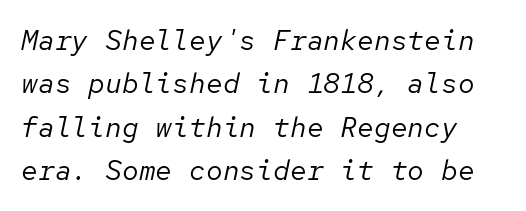
Rendered with sloped, italic letterforms. Short note: letters normally spaced. The designer left line spacing at the default. Here the designer chose a console-style face with uniform glyph widths. Stroke mass is kept to a normal reading level or below.
